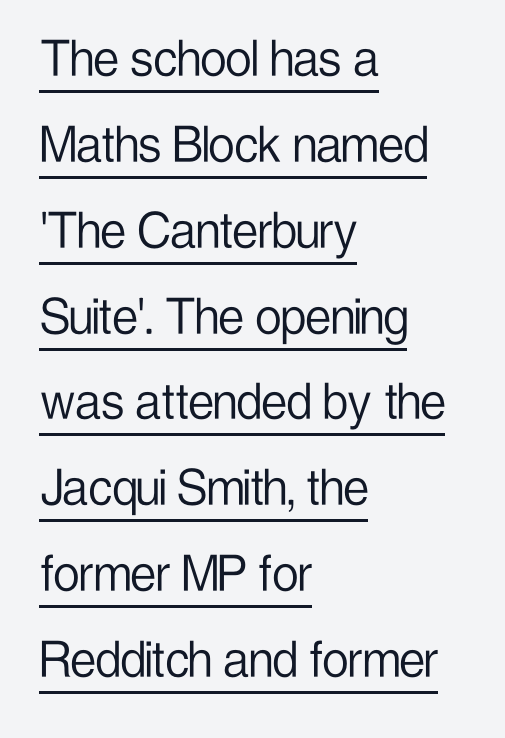
{"serif": "no", "italic": "no", "bold": "no", "weight": "light", "width": "condensed", "stroke_contrast": "low", "x_height": "medium", "monospaced": "no", "underline": "yes", "align": "left", "line_spacing": "normal", "line_spacing_ratio": 1.48, "letter_spacing": "normal", "letter_spacing_em": 0.0, "glyph_px": 58}
